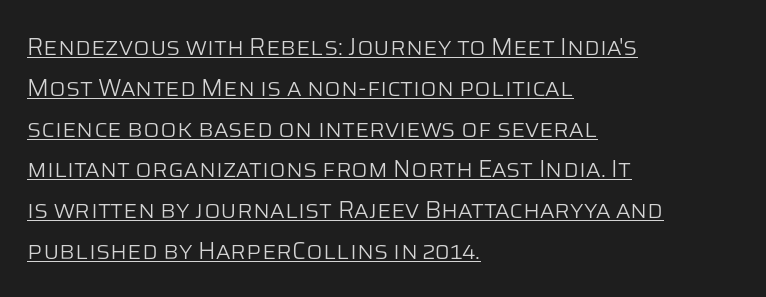
The image shows 24 px text type, upright; set left-aligned, normal line spacing (1.7x), normal letter spacing, underlined.
